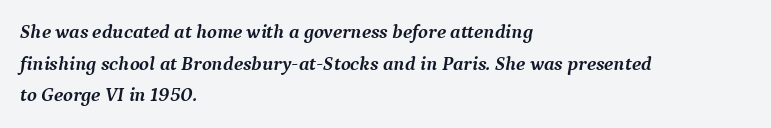
Leftover space on each line is placed entirely after the last word. These lines sit exactly where default settings would place them. Honestly, there is no underline to notice here at all. You could call the tracking neutral — neither tight nor loose. Weight: bold.
